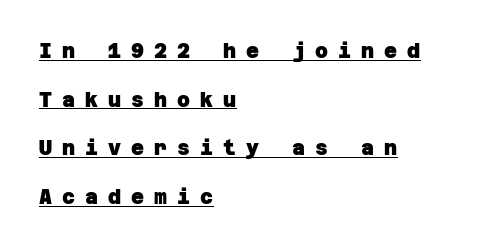
Q: Is the text bold? A: Yes.
Q: Is the text underlined? A: Yes.
Q: How is the paragraph aligned? A: Left-aligned.
Q: Is the spacing between letters normal or unusually wide? A: Unusually wide.
Q: Is the spacing between lines tight, normal or loose? A: Loose.
